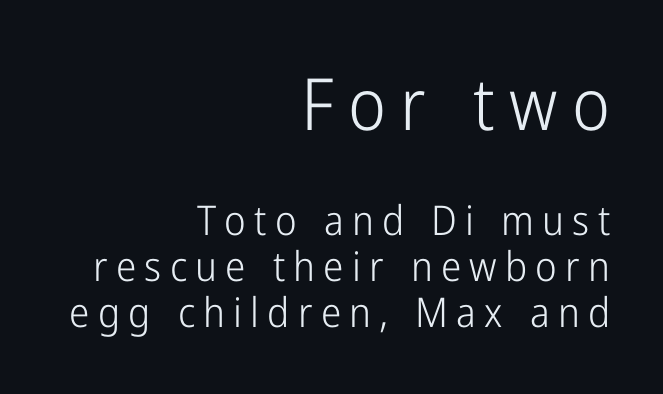
Q: Is the text bold? A: No.
Q: Is the text italic (slanted)? A: No, it is upright.
Q: Is the typeface a serif or a sans-serif typeface? A: Sans-serif.
Q: Is the text underlined? A: No.
Q: How is the paragraph aligned? A: Right-aligned.
Q: Is the spacing between letters normal or unusually wide? A: Unusually wide.
Q: Is the spacing between lines tight, normal or loose? A: Tight.
Q: Which block of text is set in a larger size, the first (top) or the second (bottom)? A: The first (top) one.
Q: Width (condensed, normal, or wide)? A: Condensed.
Q: Stroke contrast? A: Low.
Q: x-height? A: Medium.
Q: Monospaced? A: No.
